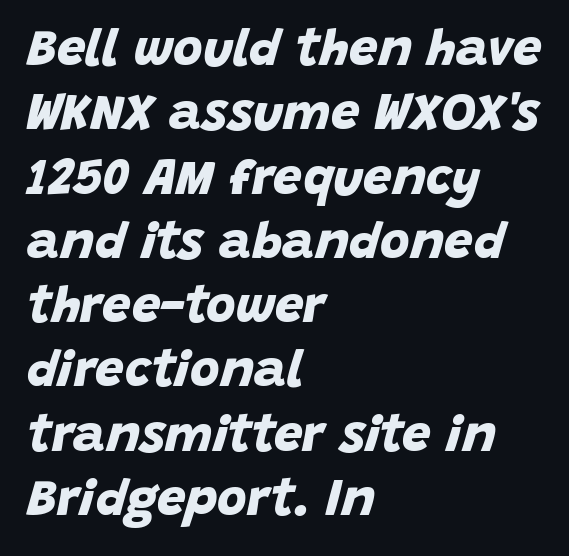
The image shows 51 px bold sans-serif type; set left-aligned, normal line spacing (1.26x), normal letter spacing, not underlined; low stroke contrast and a large x-height.
